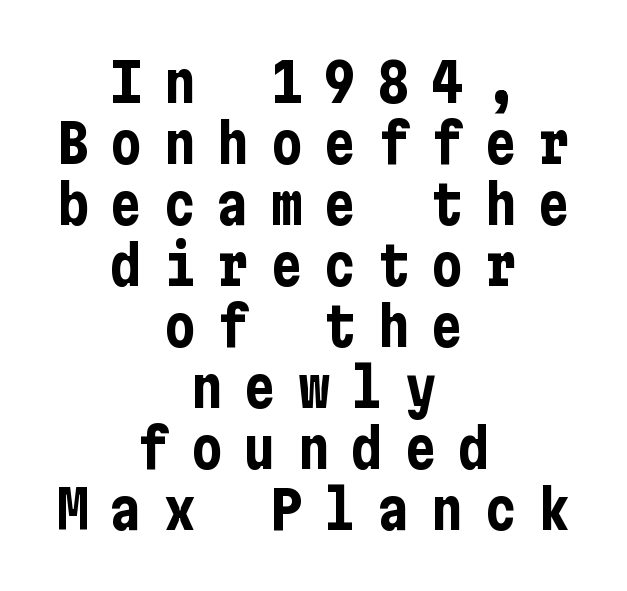
Q: Is the text bold? A: Yes.
Q: Is the text italic (slanted)? A: No, it is upright.
Q: Is the typeface a serif or a sans-serif typeface? A: Sans-serif.
Q: Is the text underlined? A: No.
Q: How is the paragraph aligned? A: Centered.
Q: Is the spacing between letters normal or unusually wide? A: Unusually wide.
Q: Is the spacing between lines tight, normal or loose? A: Tight.
Q: Width (condensed, normal, or wide)? A: Condensed.
Q: Stroke contrast? A: Low.
Q: x-height? A: Medium.
